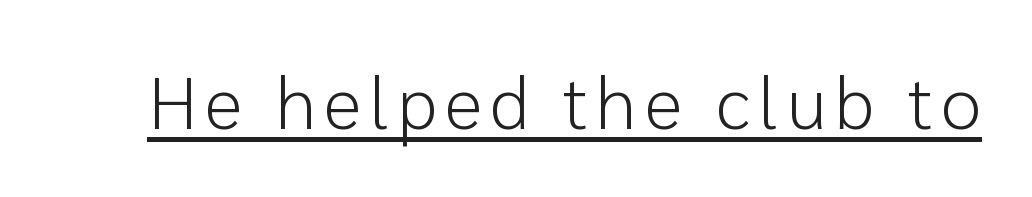
The image shows 73 px light sans-serif type, upright; set underlined; low stroke contrast and a medium x-height.
